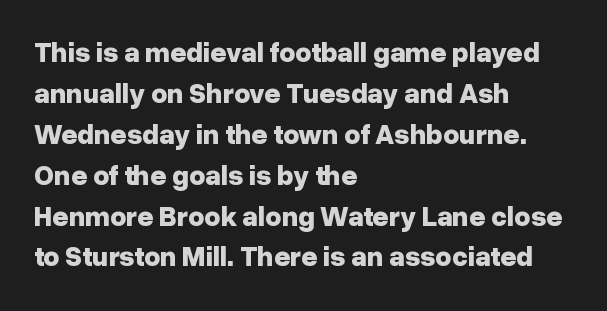
{"serif": "no", "italic": "no", "bold": "yes", "weight": "bold", "width": "normal", "stroke_contrast": "low", "x_height": "medium", "monospaced": "no", "underline": "no", "align": "left", "line_spacing": "normal", "line_spacing_ratio": 1.46, "letter_spacing": "normal", "letter_spacing_em": 0.0, "glyph_px": 28}
